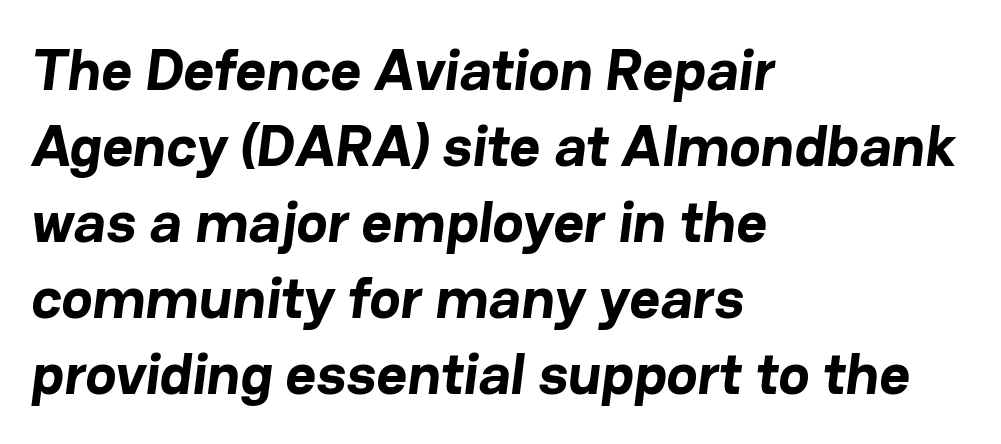
Students, observe: this is what conventionally led text looks like. Teacher's note: observe the even left margin — that is flush-left alignment. Are there feet on the stems? There aren't — it's a sans. The face used here is rendered with its standard letterfit.
